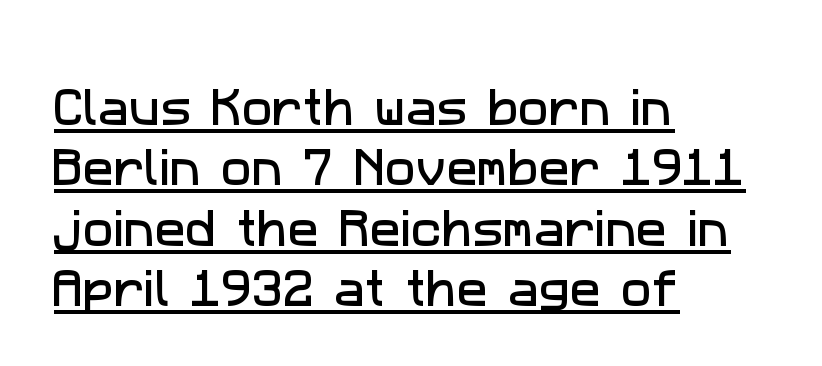
The image shows 41 px sans-serif type; set left-aligned, normal line spacing (1.47x), normal letter spacing, underlined; low stroke contrast and a medium x-height.
